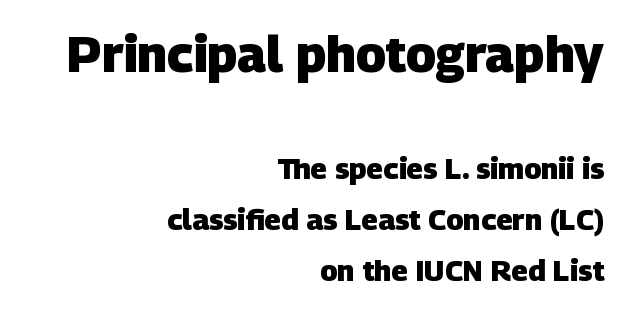
{"serif": "no", "bold": "yes", "weight": "heavy", "width": "normal", "stroke_contrast": "low", "x_height": "large", "monospaced": "no", "underline": "no", "align": "right", "line_spacing_ratio": 1.75, "letter_spacing": "normal", "letter_spacing_em": 0.0, "larger_block": "first", "size_ratio": 1.72, "glyph_px": 50}
